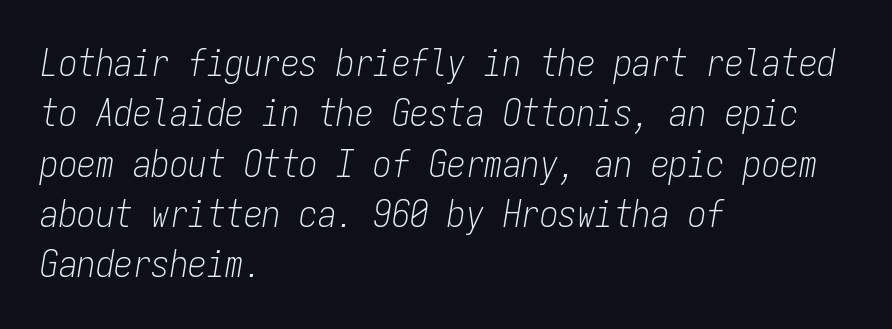
Underline: absent. Vertical spacing — default. Stems and bowls with no extra thickness — not bold. Alignment: flush left. The letters march in equal steps, a hallmark of fixed-pitch type.
